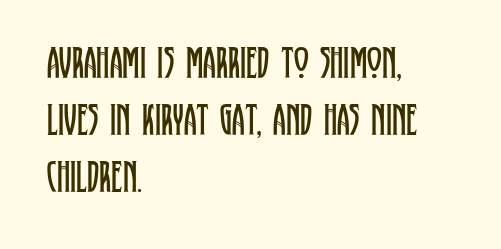
Honestly, there is no underline to notice here at all. I'd call this a serif setting — the letters wear small feet. Alignment: flush left. Glyph-to-glyph distance matches everyday printed text.
